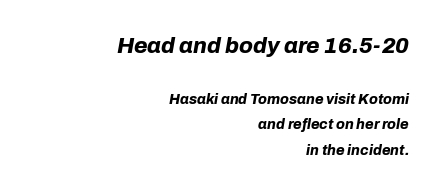
Q: Is the text bold? A: Yes.
Q: Is the text italic (slanted)? A: Yes, it leans right by about 10 degrees.
Q: Is the text underlined? A: No.
Q: How is the paragraph aligned? A: Right-aligned.
Q: Is the spacing between letters normal or unusually wide? A: Normal.
Q: Which block of text is set in a larger size, the first (top) or the second (bottom)? A: The first (top) one.
